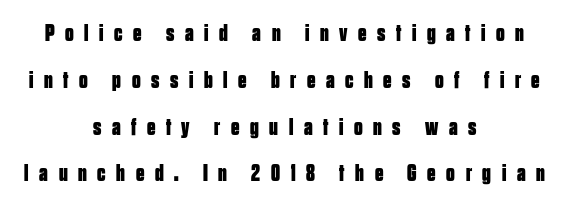
The image shows 24 px bold type, upright; set centered, loose line spacing (1.95x), unusually wide letter spacing (+0.44 em), not underlined.
